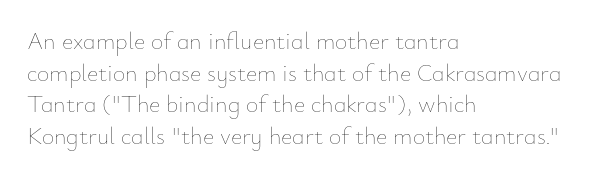
Q: Is the text bold? A: No.
Q: Is the text italic (slanted)? A: No, it is upright.
Q: Is the text underlined? A: No.
Q: How is the paragraph aligned? A: Left-aligned.
Q: Is the spacing between letters normal or unusually wide? A: Normal.
Q: Is the spacing between lines tight, normal or loose? A: Normal.
